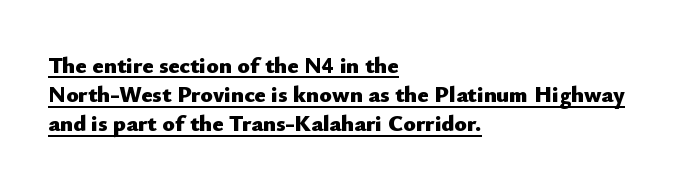
The image shows 23 px bold type, upright; set left-aligned, normal line spacing (1.27x), normal letter spacing, underlined.
